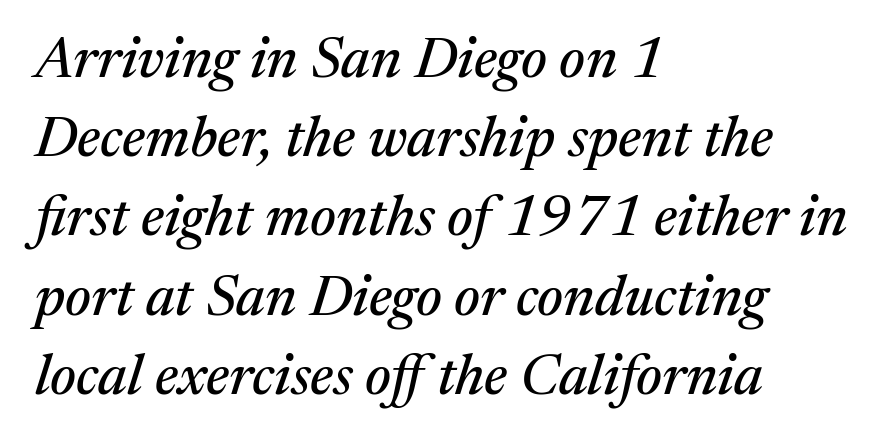
Glyph-to-glyph distance matches everyday printed text. A typesetter would label this face a serif. Lines of text with bare space underneath. Vertical spacing — default.
